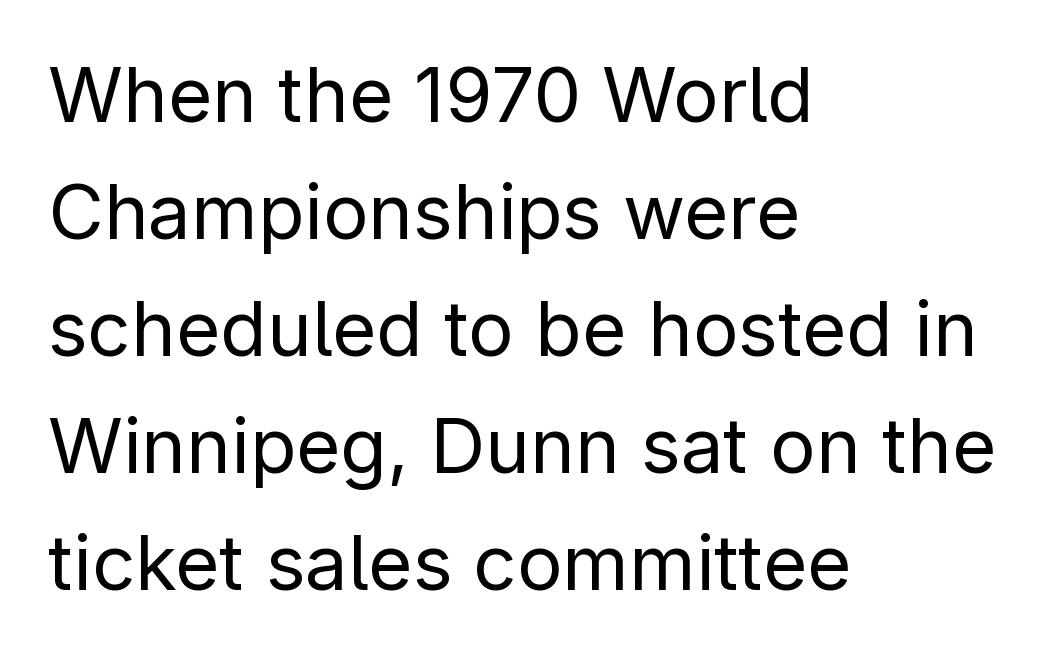
Q: Is the text bold? A: No.
Q: Is the text italic (slanted)? A: No, it is upright.
Q: Is the typeface a serif or a sans-serif typeface? A: Sans-serif.
Q: Is the text underlined? A: No.
Q: How is the paragraph aligned? A: Left-aligned.
Q: Is the spacing between letters normal or unusually wide? A: Normal.
Q: Is the spacing between lines tight, normal or loose? A: Normal.
Q: Width (condensed, normal, or wide)? A: Normal.
Q: Stroke contrast? A: Low.
Q: x-height? A: Medium.
Q: Monospaced? A: No.
